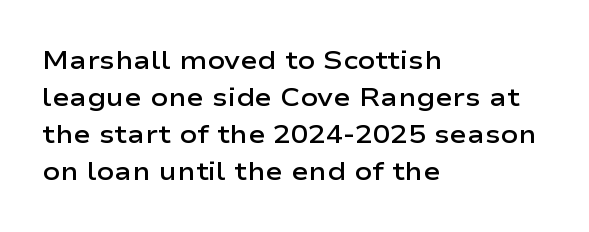
{"italic": "no", "bold": "semi", "underline": "no", "align": "left", "line_spacing": "normal", "line_spacing_ratio": 1.42, "letter_spacing": "normal", "letter_spacing_em": 0.0, "glyph_px": 26}
